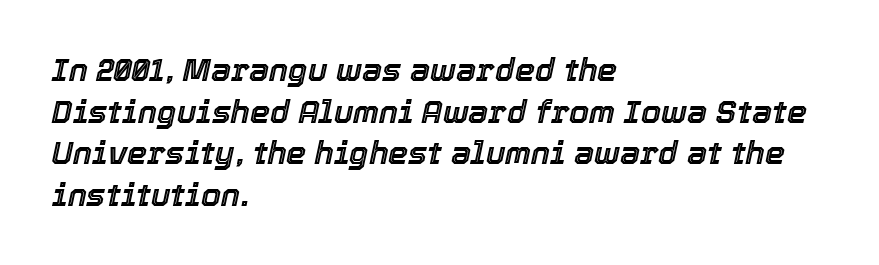
{"italic": "yes", "lean": "right", "slant_degrees": 12, "width": "normal", "x_height": "medium", "monospaced": "no", "underline": "no", "align": "left", "line_spacing": "normal", "line_spacing_ratio": 1.3, "letter_spacing": "normal", "letter_spacing_em": 0.0, "glyph_px": 32}
